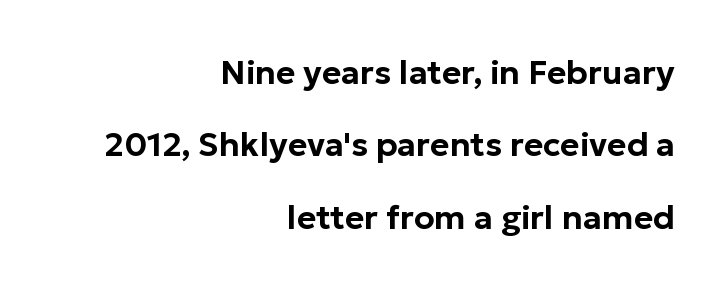
Students, observe: this is what heavily led, spacious text looks like. This rendering leaves character spacing at its baseline value. The characters display no serif detailing; their extremities are plain. The gap between lines stays unmarked. One-word summary of the alignment: right. Posture: vertical.
